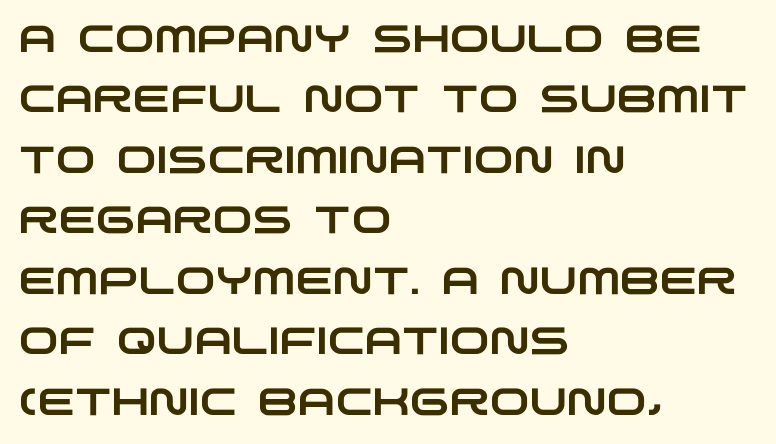
Teacher's note: observe the even left margin — that is flush-left alignment. The tracking reads as untouched default to a designer's eye. The specimen omits any rule beneath the text block's lines. Serifs: no, the terminals of the letterforms are clean. Compared with typical paragraphs, the rows here are spaced about the same.
